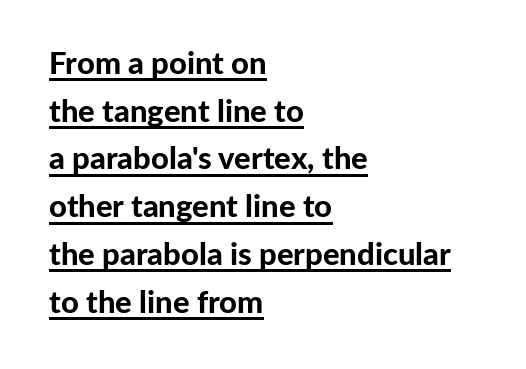
{"serif": "no", "italic": "no", "bold": "yes", "weight": "bold", "width": "normal", "stroke_contrast": "low", "x_height": "medium", "monospaced": "no", "underline": "yes", "align": "left", "line_spacing": "normal", "line_spacing_ratio": 1.54, "letter_spacing": "normal", "letter_spacing_em": 0.0, "glyph_px": 31}
